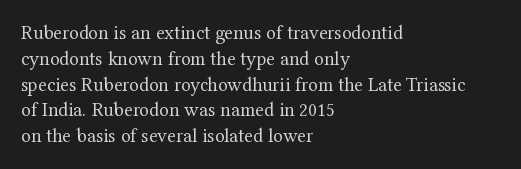
Q: Is the text bold? A: No.
Q: Is the text italic (slanted)? A: No, it is upright.
Q: Is the text underlined? A: No.
Q: How is the paragraph aligned? A: Left-aligned.
Q: Is the spacing between letters normal or unusually wide? A: Normal.
Q: Is the spacing between lines tight, normal or loose? A: Normal.
